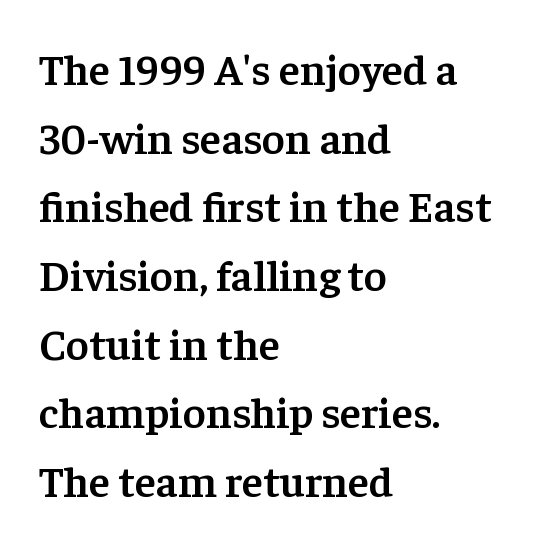
{"serif": "yes", "italic": "no", "bold": "semi", "weight": "semibold", "width": "normal", "stroke_contrast": "low", "x_height": "medium", "monospaced": "no", "underline": "no", "align": "left", "line_spacing": "normal", "line_spacing_ratio": 1.56, "letter_spacing": "normal", "letter_spacing_em": 0.0, "glyph_px": 44}
